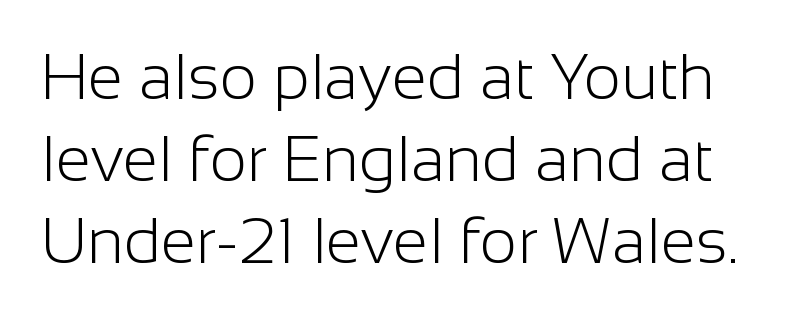
The image shows 64 px light sans-serif type, upright; set normal line spacing (1.28x), normal letter spacing, not underlined; low stroke contrast and a medium x-height.
